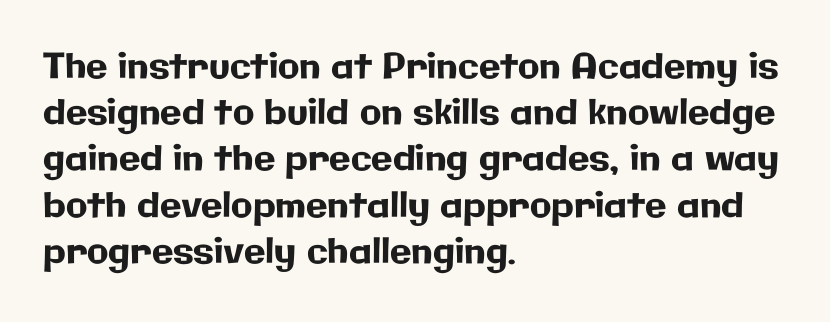
Q: Is the text italic (slanted)? A: No, it is upright.
Q: Is the typeface a serif or a sans-serif typeface? A: Sans-serif.
Q: Is the text underlined? A: No.
Q: How is the paragraph aligned? A: Left-aligned.
Q: Is the spacing between letters normal or unusually wide? A: Normal.
Q: Is the spacing between lines tight, normal or loose? A: Normal.
Q: Width (condensed, normal, or wide)? A: Normal.
Q: Stroke contrast? A: Low.
Q: x-height? A: Medium.
Q: Monospaced? A: No.
